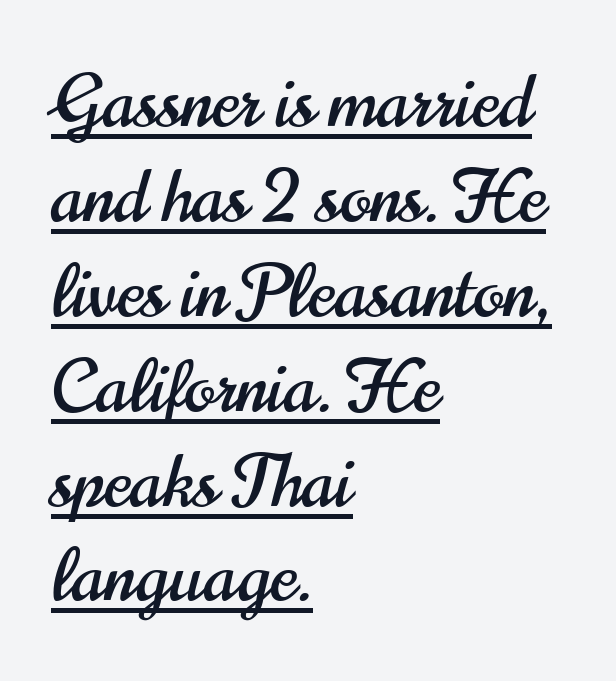
{"serif": "no", "width": "condensed", "stroke_contrast": "high", "x_height": "small", "monospaced": "no", "underline": "yes", "align": "left", "line_spacing": "normal", "line_spacing_ratio": 1.3, "letter_spacing": "normal", "letter_spacing_em": 0.0, "glyph_px": 73}
